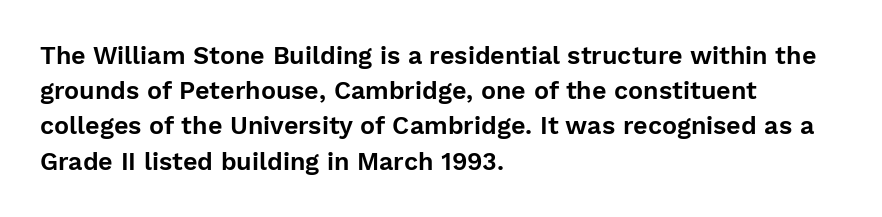
Q: Is the text italic (slanted)? A: No, it is upright.
Q: Is the text underlined? A: No.
Q: How is the paragraph aligned? A: Left-aligned.
Q: Is the spacing between letters normal or unusually wide? A: Normal.
Q: Is the spacing between lines tight, normal or loose? A: Normal.
